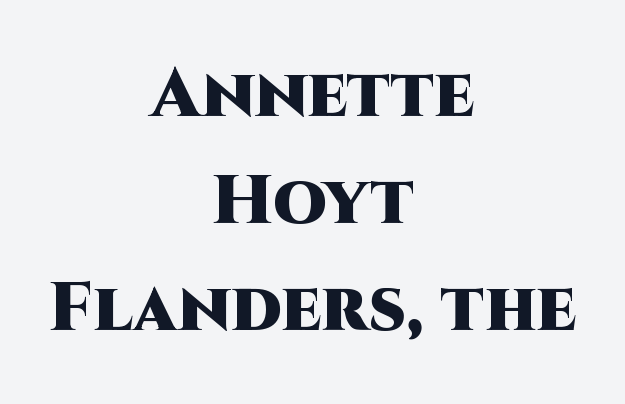
{"serif": "no", "italic": "no", "bold": "yes", "weight": "heavy", "width": "normal", "stroke_contrast": "high", "x_height": "large", "monospaced": "no", "underline": "no", "align": "center", "line_spacing": "normal", "line_spacing_ratio": 1.55, "letter_spacing": "normal", "letter_spacing_em": 0.0, "glyph_px": 69}
